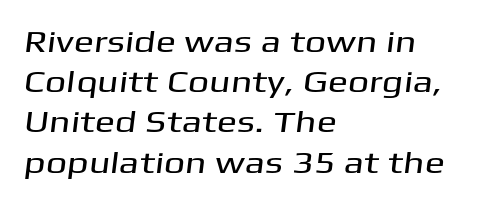
Q: Is the typeface a serif or a sans-serif typeface? A: Sans-serif.
Q: Is the text underlined? A: No.
Q: How is the paragraph aligned? A: Left-aligned.
Q: Is the spacing between letters normal or unusually wide? A: Normal.
Q: Is the spacing between lines tight, normal or loose? A: Normal.
Q: Width (condensed, normal, or wide)? A: Wide.
Q: Stroke contrast? A: Medium.
Q: x-height? A: Medium.
Q: Monospaced? A: No.
